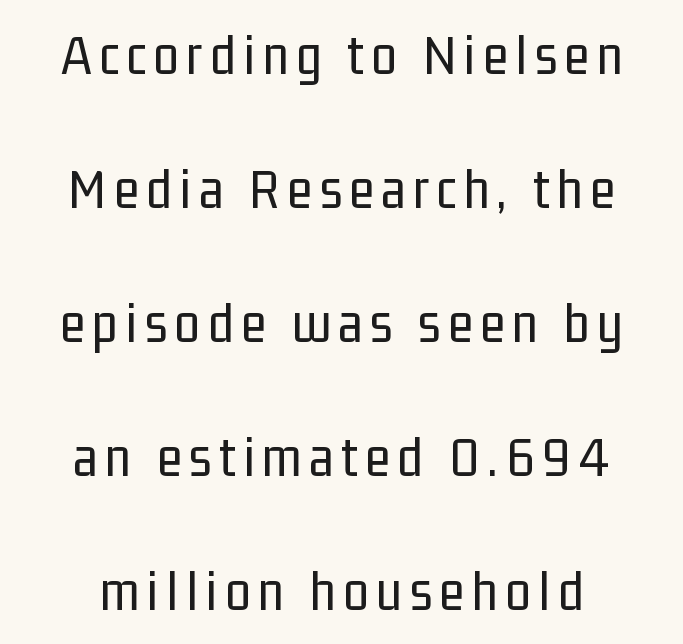
{"serif": "no", "italic": "no", "bold": "no", "weight": "regular", "width": "condensed", "stroke_contrast": "low", "x_height": "medium", "monospaced": "no", "underline": "no", "align": "center", "line_spacing": "loose", "line_spacing_ratio": 2.31, "glyph_px": 58}
